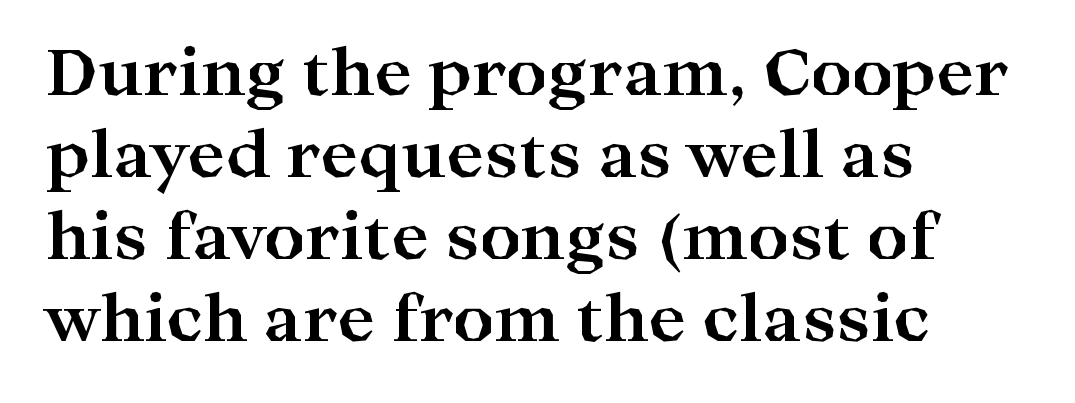
Posture: vertical. The rendering uses a moderate line-height, typical for paragraphs. Horizontal alignment here is leftward, the default for most running prose. In terms of weight, the rendering is a true, heavy bold. Observe the serifs anchoring each vertical stroke in this sample.
